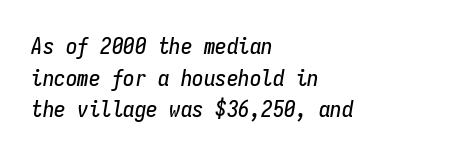
The image shows 23 px text type, italic (leaning right); set left-aligned, normal line spacing (1.38x), normal letter spacing, not underlined.
